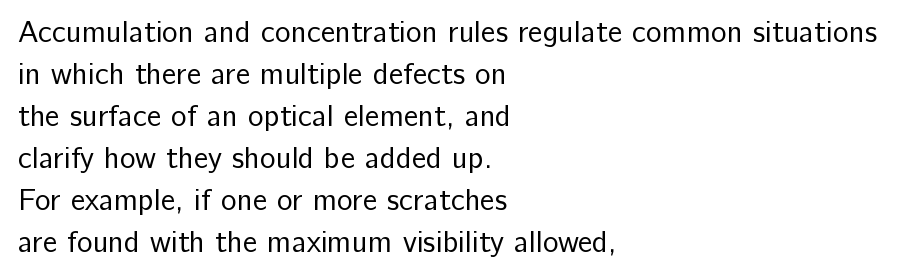
{"serif": "no", "italic": "no", "bold": "no", "weight": "regular", "width": "normal", "stroke_contrast": "low", "x_height": "medium", "monospaced": "no", "underline": "no", "align": "left", "line_spacing": "normal", "line_spacing_ratio": 1.4, "letter_spacing": "normal", "letter_spacing_em": 0.0, "glyph_px": 30}
